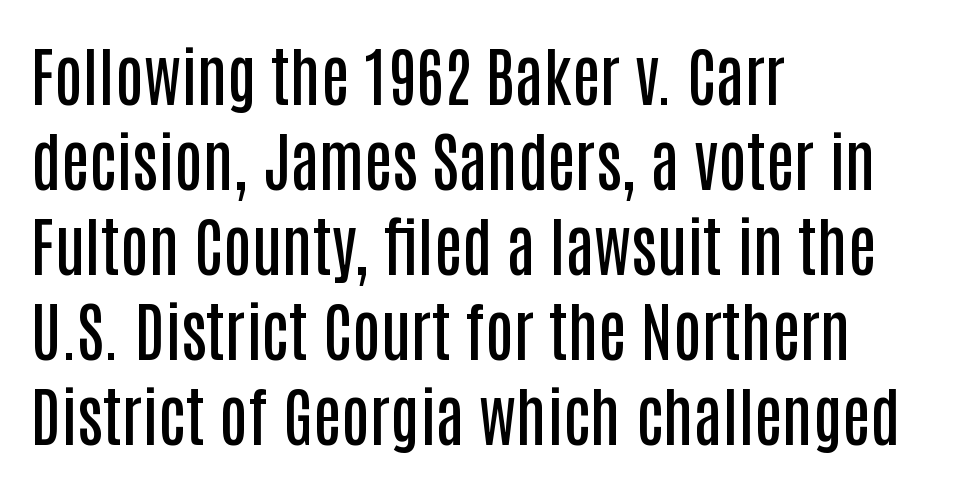
The image shows 64 px semibold, condensed sans-serif type, upright; set left-aligned, normal line spacing (1.33x), normal letter spacing, not underlined; low stroke contrast and a large x-height.
